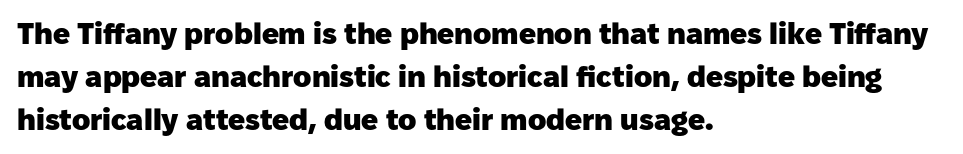
Q: Is the text bold? A: Yes.
Q: Is the text italic (slanted)? A: No, it is upright.
Q: Is the typeface a serif or a sans-serif typeface? A: Sans-serif.
Q: Is the text underlined? A: No.
Q: How is the paragraph aligned? A: Left-aligned.
Q: Is the spacing between letters normal or unusually wide? A: Normal.
Q: Is the spacing between lines tight, normal or loose? A: Normal.
Q: Width (condensed, normal, or wide)? A: Normal.
Q: Stroke contrast? A: Low.
Q: x-height? A: Medium.
Q: Monospaced? A: No.
